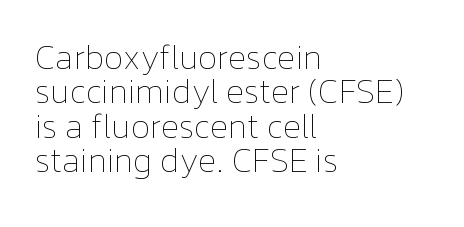
Q: Is the text bold? A: No.
Q: Is the text italic (slanted)? A: No, it is upright.
Q: Is the text underlined? A: No.
Q: How is the paragraph aligned? A: Left-aligned.
Q: Is the spacing between letters normal or unusually wide? A: Normal.
Q: Is the spacing between lines tight, normal or loose? A: Tight.
Q: Width (condensed, normal, or wide)? A: Normal.
Q: Stroke contrast? A: Low.
Q: x-height? A: Medium.
Q: Monospaced? A: No.
